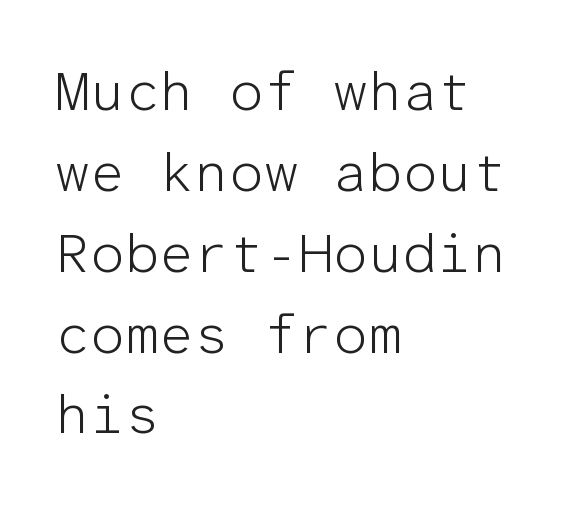
The image shows 55 px light sans-serif type, upright, monospaced; set left-aligned, normal line spacing (1.47x), normal letter spacing, not underlined; low stroke contrast and a medium x-height.
